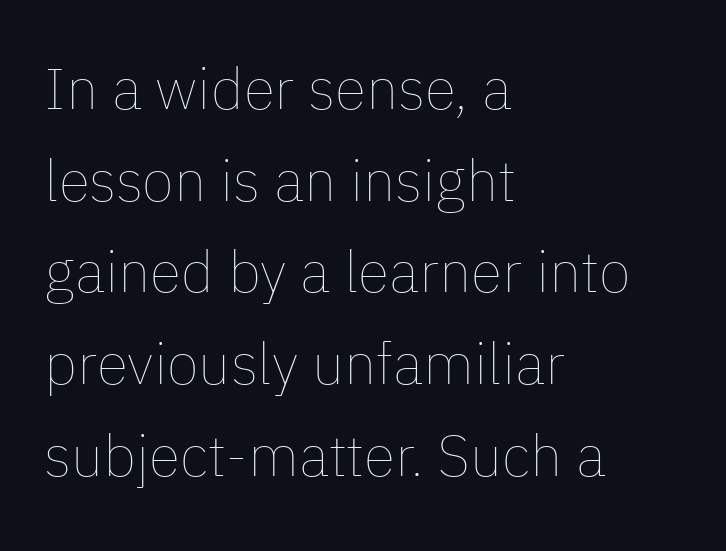
Q: Is the text bold? A: No.
Q: Is the text italic (slanted)? A: No, it is upright.
Q: Is the text underlined? A: No.
Q: How is the paragraph aligned? A: Left-aligned.
Q: Is the spacing between letters normal or unusually wide? A: Normal.
Q: Is the spacing between lines tight, normal or loose? A: Normal.
Q: Width (condensed, normal, or wide)? A: Normal.
Q: Stroke contrast? A: Low.
Q: x-height? A: Medium.
Q: Monospaced? A: No.
